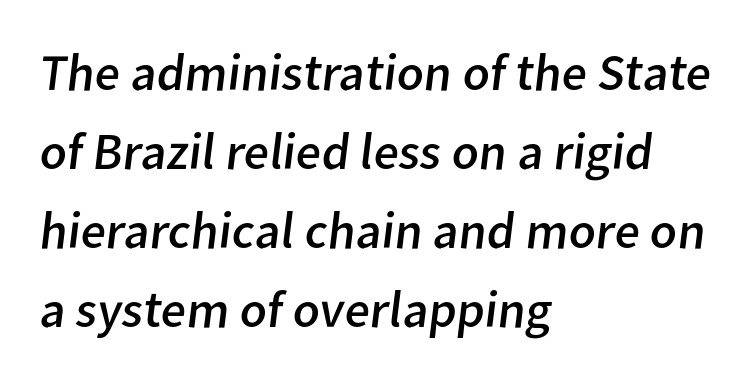
Q: Is the text bold? A: No.
Q: Is the typeface a serif or a sans-serif typeface? A: Sans-serif.
Q: Is the text underlined? A: No.
Q: How is the paragraph aligned? A: Left-aligned.
Q: Is the spacing between letters normal or unusually wide? A: Normal.
Q: Is the spacing between lines tight, normal or loose? A: Normal.
Q: Width (condensed, normal, or wide)? A: Normal.
Q: Stroke contrast? A: Low.
Q: x-height? A: Medium.
Q: Monospaced? A: No.
